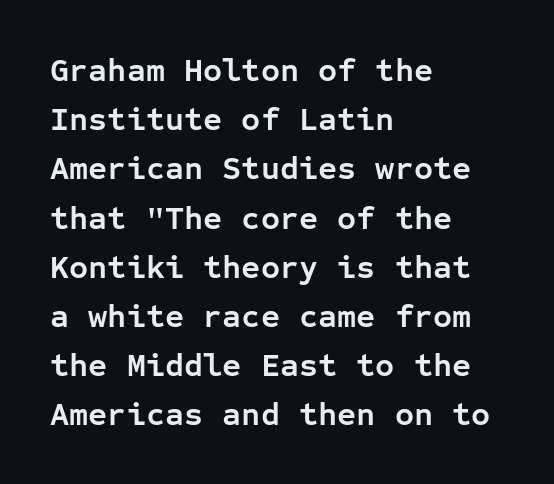
Q: Is the text bold? A: Yes.
Q: Is the text italic (slanted)? A: No, it is upright.
Q: Is the typeface a serif or a sans-serif typeface? A: Sans-serif.
Q: Is the text underlined? A: No.
Q: How is the paragraph aligned? A: Left-aligned.
Q: Is the spacing between letters normal or unusually wide? A: Normal.
Q: Is the spacing between lines tight, normal or loose? A: Normal.
Q: Width (condensed, normal, or wide)? A: Normal.
Q: Stroke contrast? A: Low.
Q: x-height? A: Medium.
Q: Monospaced? A: Yes.
